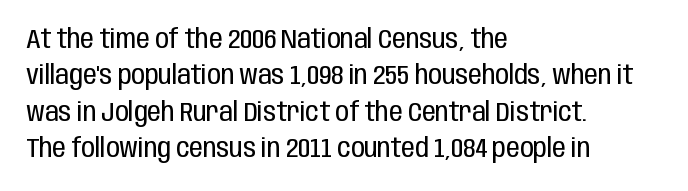
Q: Is the text bold? A: No.
Q: Is the text italic (slanted)? A: No, it is upright.
Q: Is the text underlined? A: No.
Q: How is the paragraph aligned? A: Left-aligned.
Q: Is the spacing between letters normal or unusually wide? A: Normal.
Q: Is the spacing between lines tight, normal or loose? A: Normal.
